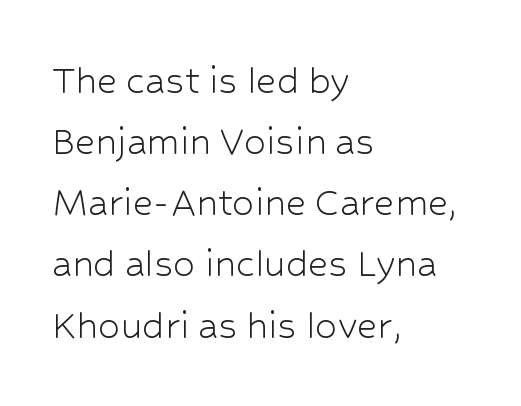
Q: Is the text bold? A: No.
Q: Is the text italic (slanted)? A: No, it is upright.
Q: Is the typeface a serif or a sans-serif typeface? A: Sans-serif.
Q: Is the text underlined? A: No.
Q: How is the paragraph aligned? A: Left-aligned.
Q: Is the spacing between letters normal or unusually wide? A: Normal.
Q: Is the spacing between lines tight, normal or loose? A: Normal.
Q: Width (condensed, normal, or wide)? A: Normal.
Q: Stroke contrast? A: Low.
Q: x-height? A: Medium.
Q: Monospaced? A: No.
